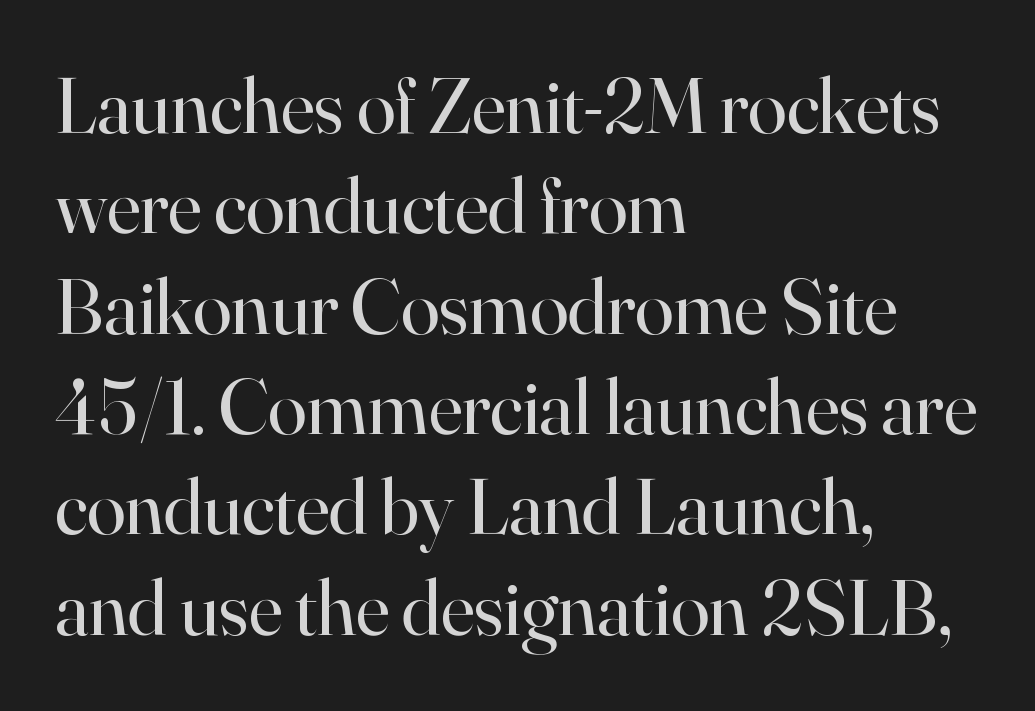
Q: Is the text bold? A: No.
Q: Is the text italic (slanted)? A: No, it is upright.
Q: Is the typeface a serif or a sans-serif typeface? A: Serif.
Q: Is the text underlined? A: No.
Q: How is the paragraph aligned? A: Left-aligned.
Q: Is the spacing between letters normal or unusually wide? A: Normal.
Q: Is the spacing between lines tight, normal or loose? A: Normal.
Q: Width (condensed, normal, or wide)? A: Normal.
Q: Stroke contrast? A: High.
Q: x-height? A: Small.
Q: Monospaced? A: No.
